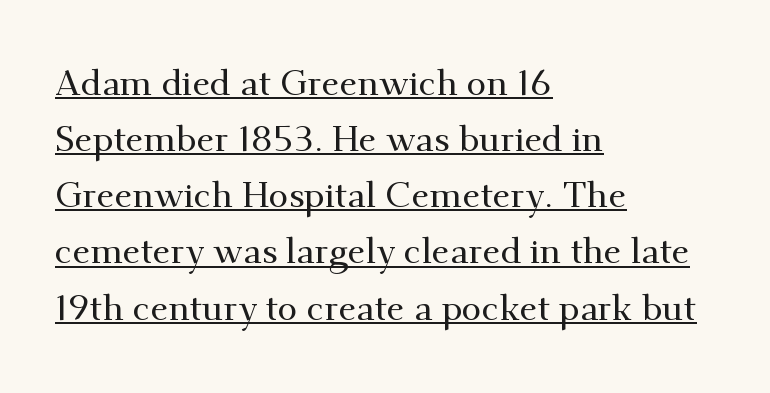
Q: Is the text italic (slanted)? A: No, it is upright.
Q: Is the typeface a serif or a sans-serif typeface? A: Serif.
Q: Is the text underlined? A: Yes.
Q: How is the paragraph aligned? A: Left-aligned.
Q: Is the spacing between letters normal or unusually wide? A: Normal.
Q: Is the spacing between lines tight, normal or loose? A: Normal.
Q: Width (condensed, normal, or wide)? A: Normal.
Q: Stroke contrast? A: Medium.
Q: x-height? A: Small.
Q: Monospaced? A: No.
